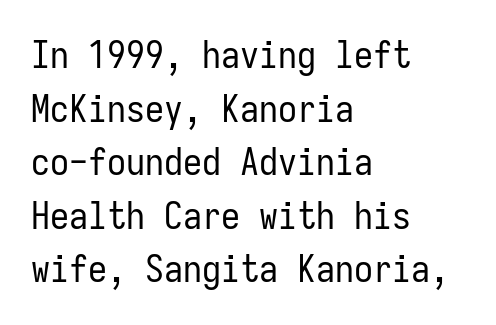
Q: Is the text bold? A: No.
Q: Is the text italic (slanted)? A: No, it is upright.
Q: Is the typeface a serif or a sans-serif typeface? A: Sans-serif.
Q: Is the text underlined? A: No.
Q: How is the paragraph aligned? A: Left-aligned.
Q: Is the spacing between letters normal or unusually wide? A: Normal.
Q: Is the spacing between lines tight, normal or loose? A: Normal.
Q: Width (condensed, normal, or wide)? A: Condensed.
Q: Stroke contrast? A: Low.
Q: x-height? A: Medium.
Q: Monospaced? A: Yes.
